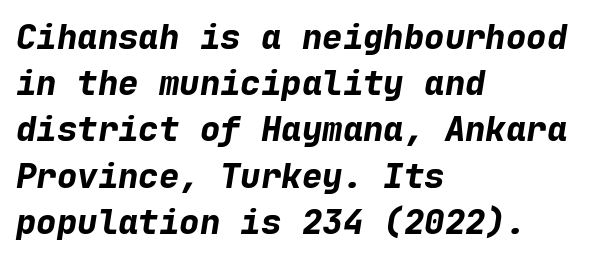
Q: Is the text bold? A: Yes.
Q: Is the text italic (slanted)? A: Yes, it leans right by about 9 degrees.
Q: Is the text underlined? A: No.
Q: How is the paragraph aligned? A: Left-aligned.
Q: Is the spacing between letters normal or unusually wide? A: Normal.
Q: Is the spacing between lines tight, normal or loose? A: Normal.
Q: Width (condensed, normal, or wide)? A: Normal.
Q: Stroke contrast? A: Low.
Q: x-height? A: Medium.
Q: Monospaced? A: Yes.
